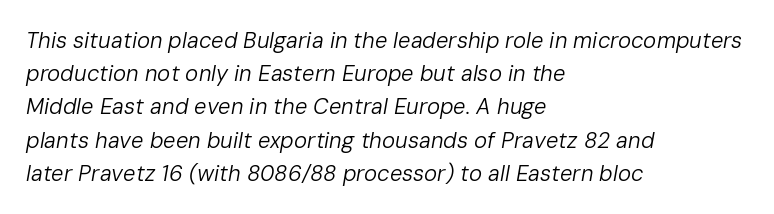
Q: Is the text bold? A: No.
Q: Is the text italic (slanted)? A: Yes, it leans right by about 10 degrees.
Q: Is the text underlined? A: No.
Q: How is the paragraph aligned? A: Left-aligned.
Q: Is the spacing between letters normal or unusually wide? A: Normal.
Q: Is the spacing between lines tight, normal or loose? A: Normal.
